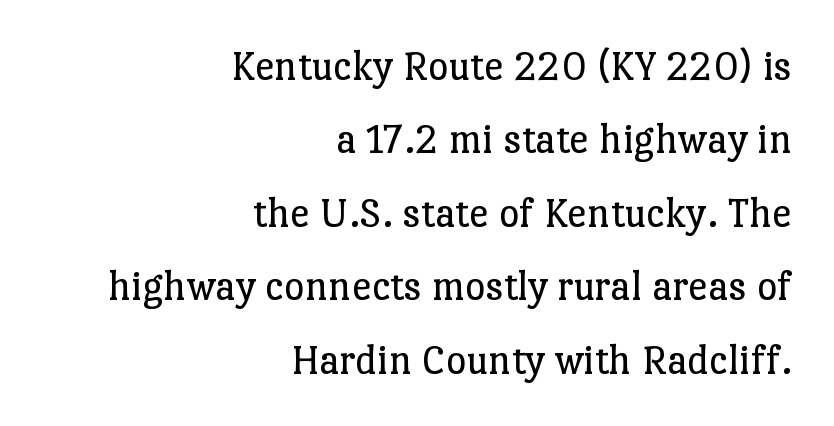
The space between consecutive lines is moderate. A typesetter would label this face a serif. How are the letters spaced? Ordinarily, with no added tracking. Every stem runs plumb, perpendicular to the baseline. Here the designer chose a conventional face with non-uniform glyph widths. Notice how the passage keeps a crisp vertical edge on the right only.
